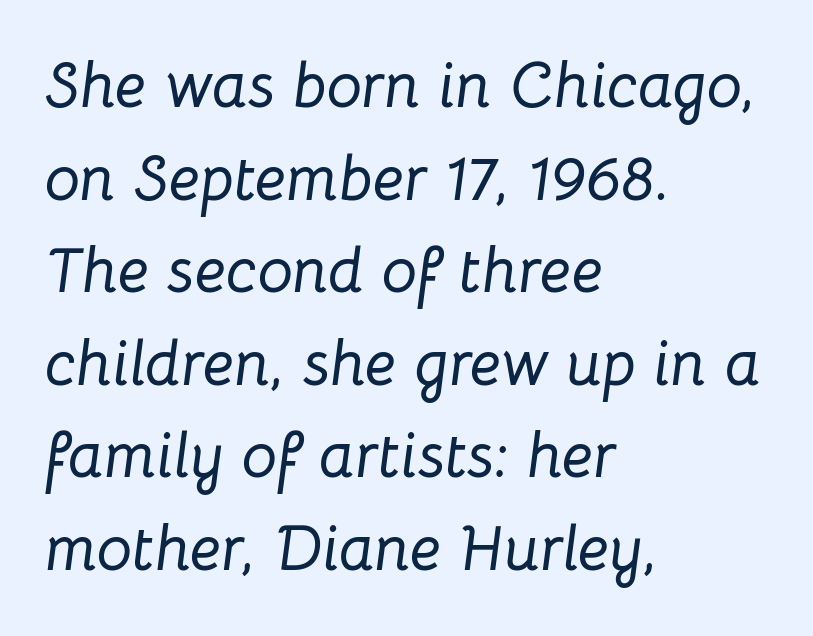
{"italic": "yes", "lean": "right", "slant_degrees": 8, "width": "normal", "stroke_contrast": "low", "x_height": "medium", "monospaced": "no", "underline": "no", "align": "left", "line_spacing": "normal", "line_spacing_ratio": 1.47, "letter_spacing": "normal", "letter_spacing_em": 0.0, "glyph_px": 63}
